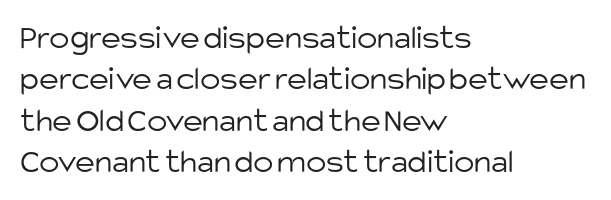
The font sits on the lighter half of the weight spectrum, regular included. Does the type have serifs? No, each stem ends abruptly. A classic flush-left, rag-right setting is used for this passage. Character widths vary here, with narrow letters taking less room than wide ones.
